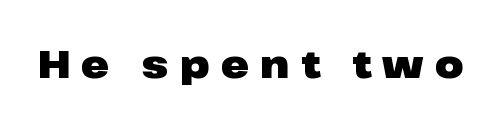
The image shows 37 px heavy, wide sans-serif type, upright; set unusually wide letter spacing (+0.31 em), not underlined; low stroke contrast and a medium x-height.
